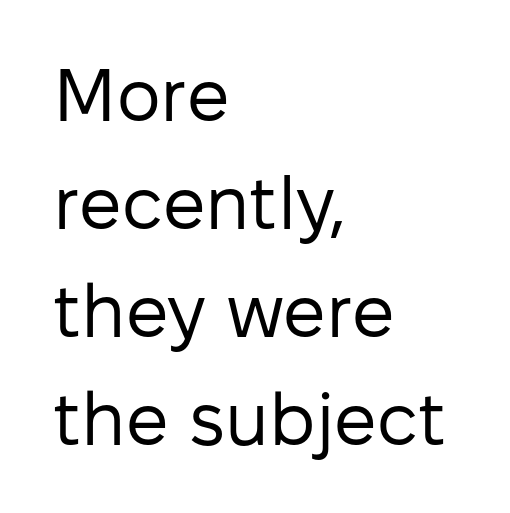
Q: Is the text bold? A: No.
Q: Is the text italic (slanted)? A: No, it is upright.
Q: Is the typeface a serif or a sans-serif typeface? A: Sans-serif.
Q: Is the text underlined? A: No.
Q: How is the paragraph aligned? A: Left-aligned.
Q: Is the spacing between letters normal or unusually wide? A: Normal.
Q: Is the spacing between lines tight, normal or loose? A: Normal.
Q: Width (condensed, normal, or wide)? A: Normal.
Q: Stroke contrast? A: Low.
Q: x-height? A: Medium.
Q: Monospaced? A: No.
